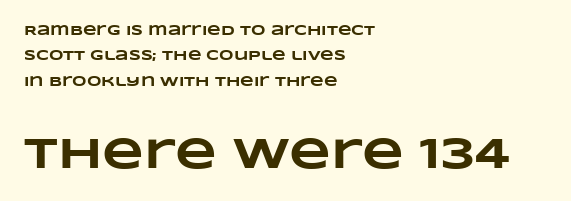
The image shows 43 px heavy, wide type; set left-aligned, line spacing 1.82x, normal letter spacing, not underlined; the second (bottom) block is 3.07x larger; low stroke contrast and a large x-height.
